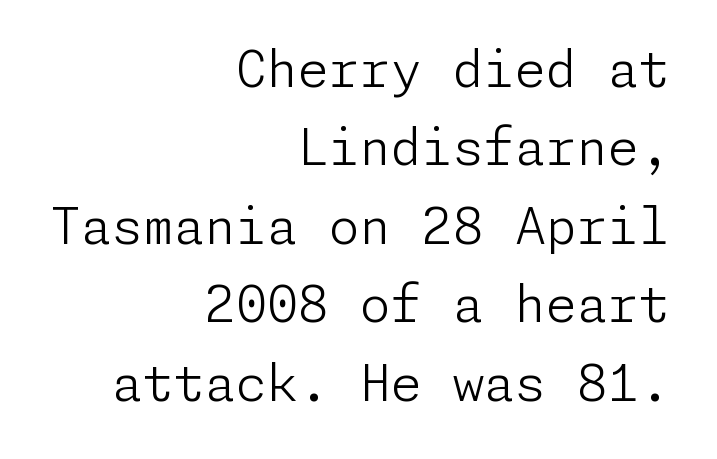
The image shows 50 px light sans-serif type, upright; set right-aligned, normal line spacing (1.57x), normal letter spacing, not underlined; low stroke contrast and a medium x-height.
